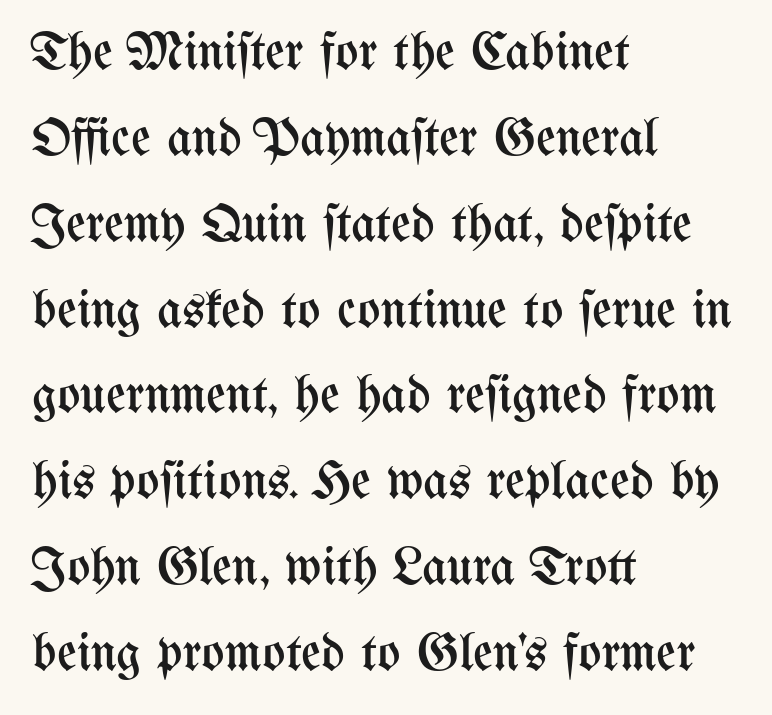
The image shows 54 px regular-weight, condensed type, upright; set left-aligned, normal line spacing (1.59x), normal letter spacing, not underlined; medium stroke contrast and a medium x-height.
